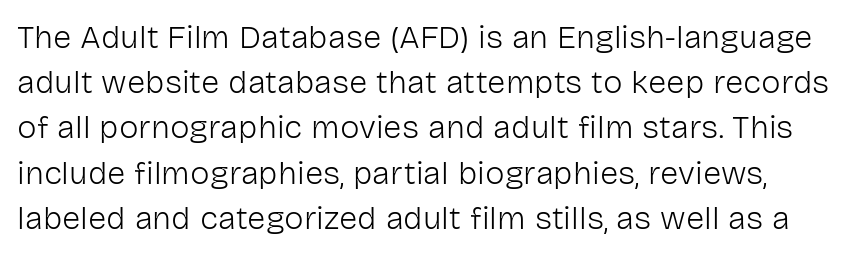
Heft: none added — not bold. Character widths vary here, with narrow letters taking less room than wide ones. The rendering uses a moderate line-height, typical for paragraphs. Check under the words: just untouched page. This rendering employs a face without finishing strokes, i.e., a sans-serif. Does extra space separate the letters? No, they use regular spacing.
